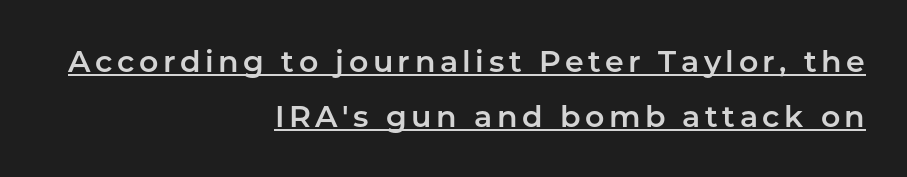
The image shows 30 px sans-serif type, upright; set right-aligned, line spacing 1.82x, underlined; low stroke contrast and a medium x-height.
